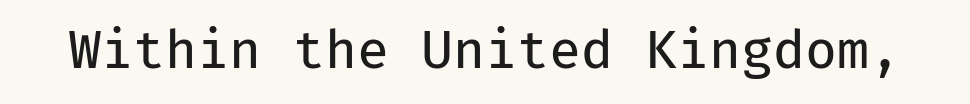
Looks like terminal output: every glyph gets an equal slot. The characters are drawn with everyday or finer stroke widths. The rendering shows plain stroke endings on the letterforms — a sans-serif design. The zone under the glyphs is completely vacant.
